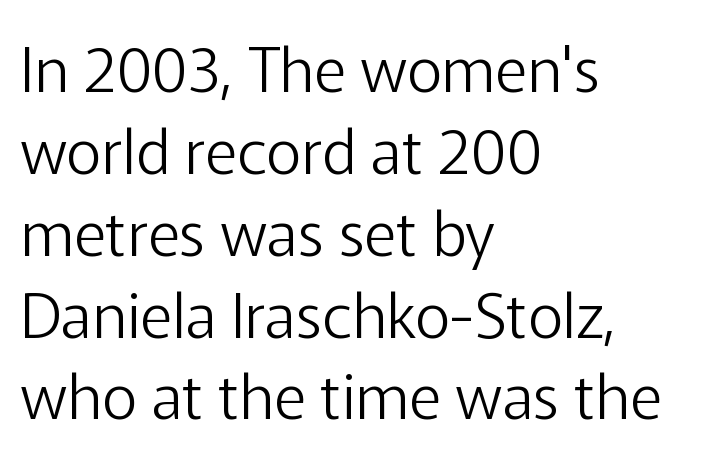
{"serif": "no", "italic": "no", "bold": "no", "weight": "light", "width": "normal", "stroke_contrast": "low", "x_height": "medium", "monospaced": "no", "underline": "no", "align": "left", "line_spacing": "normal", "line_spacing_ratio": 1.32, "letter_spacing": "normal", "letter_spacing_em": 0.0, "glyph_px": 62}
